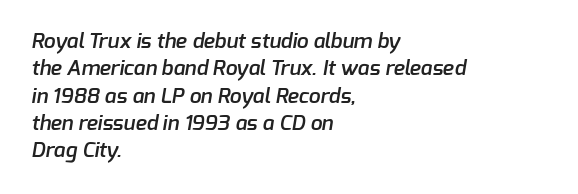
Q: Is the text bold? A: Semi-bold.
Q: Is the text underlined? A: No.
Q: How is the paragraph aligned? A: Left-aligned.
Q: Is the spacing between letters normal or unusually wide? A: Normal.
Q: Is the spacing between lines tight, normal or loose? A: Normal.
